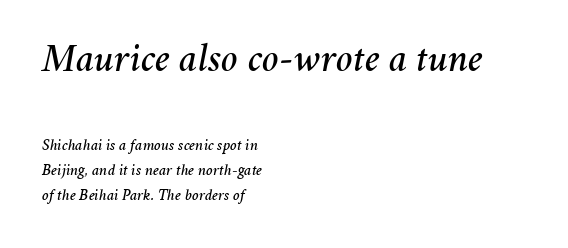
{"italic": "yes", "lean": "right", "slant_degrees": 11, "width": "normal", "stroke_contrast": "medium", "x_height": "medium", "monospaced": "no", "underline": "no", "align": "left", "line_spacing": "normal", "line_spacing_ratio": 1.59, "letter_spacing": "normal", "letter_spacing_em": 0.0, "larger_block": "first", "size_ratio": 2.5, "glyph_px": 40}
